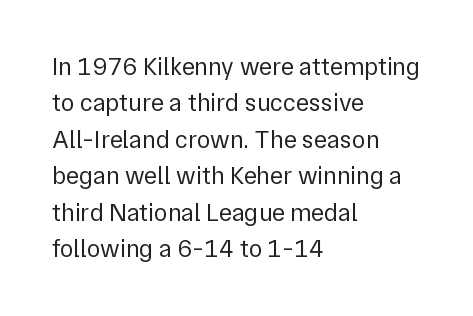
{"italic": "no", "bold": "no", "underline": "no", "align": "left", "line_spacing": "normal", "line_spacing_ratio": 1.46, "letter_spacing": "normal", "letter_spacing_em": 0.0, "glyph_px": 25}
